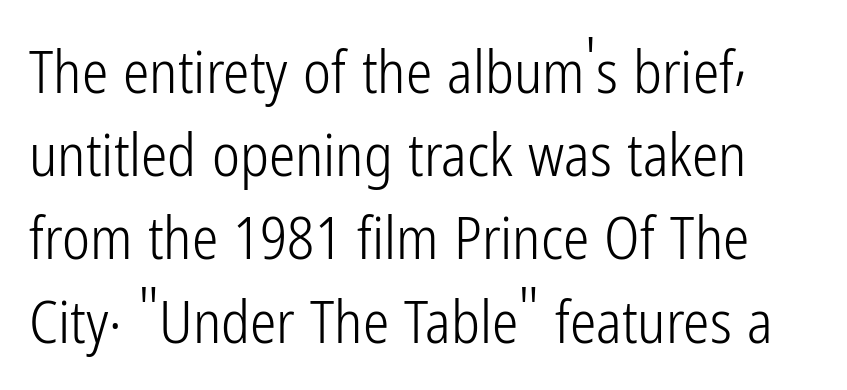
Words appear dense and cohesive because spacing is normal. Varying glyph widths throughout — classic text-font behaviour. Stroke thickness stays within the range of a standard reading face or lighter. Every stem runs plumb, perpendicular to the baseline.
